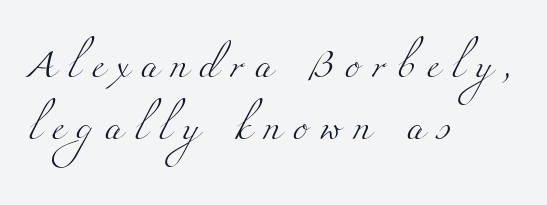
The image shows 28 px light, wide type; set left-aligned, loose line spacing (2.21x), unusually wide letter spacing (+0.43 em), not underlined; medium stroke contrast and a small x-height.
